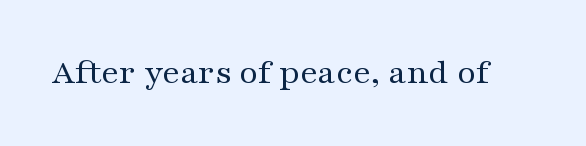
The image shows 36 px regular-weight, wide serif type, upright; set normal letter spacing, not underlined; medium stroke contrast and a medium x-height.
